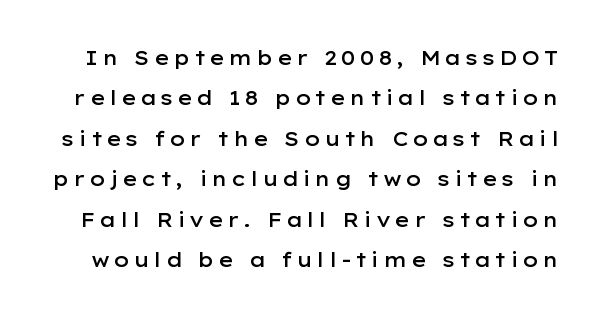
Q: Is the text bold? A: Semi-bold.
Q: Is the text italic (slanted)? A: No, it is upright.
Q: Is the text underlined? A: No.
Q: Is the spacing between lines tight, normal or loose? A: Loose.
